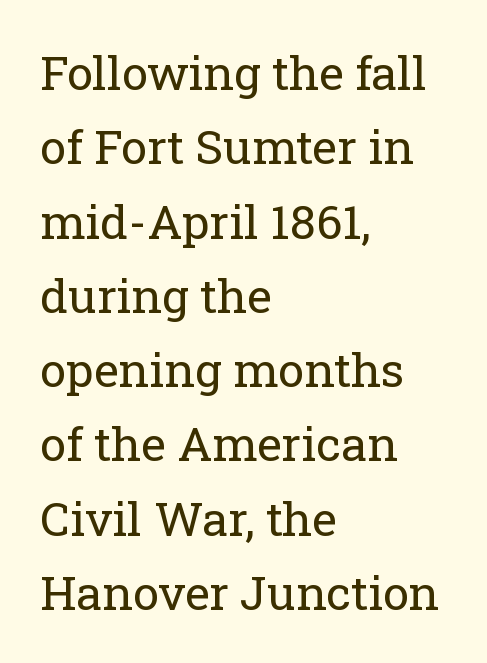
Q: Is the text bold? A: No.
Q: Is the text italic (slanted)? A: No, it is upright.
Q: Is the typeface a serif or a sans-serif typeface? A: Serif.
Q: Is the text underlined? A: No.
Q: How is the paragraph aligned? A: Left-aligned.
Q: Is the spacing between letters normal or unusually wide? A: Normal.
Q: Is the spacing between lines tight, normal or loose? A: Normal.
Q: Width (condensed, normal, or wide)? A: Normal.
Q: Stroke contrast? A: Low.
Q: x-height? A: Medium.
Q: Monospaced? A: No.
